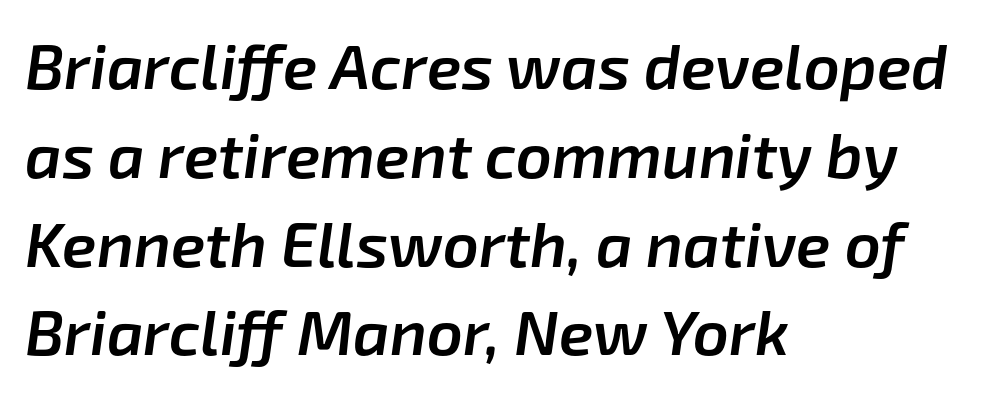
{"italic": "yes", "lean": "right", "slant_degrees": 8, "bold": "semi", "weight": "semibold", "width": "normal", "stroke_contrast": "low", "x_height": "medium", "monospaced": "no", "underline": "no", "align": "left", "line_spacing": "normal", "line_spacing_ratio": 1.41, "letter_spacing": "normal", "letter_spacing_em": 0.0, "glyph_px": 63}
